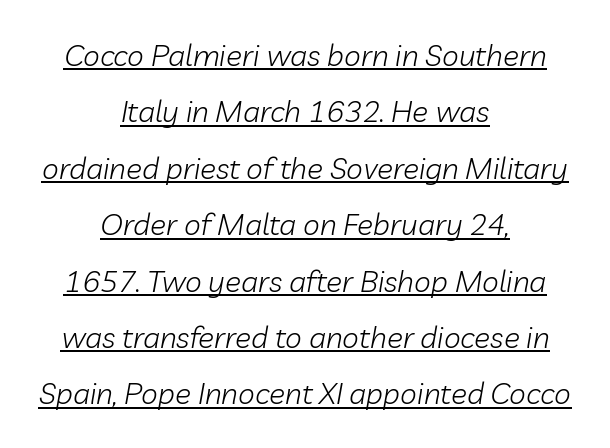
When letters slant like this, we call the style italic. The horizontal fit of the characters is conventional and even. Compared with undecorated copy, this sample adds a rule below the words. This sample has the flowing, uneven cadence of proportional lettering. Leftover space on each line is divided equally before and after the words. No heavy texture on the line: the type isn't bold.
